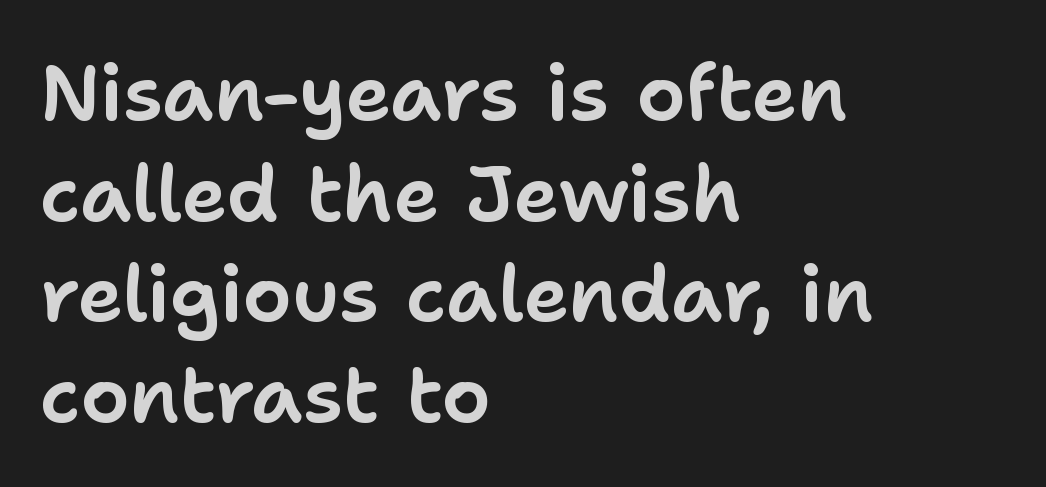
The image shows 78 px sans-serif type, upright; set left-aligned, normal line spacing (1.29x), normal letter spacing, not underlined; low stroke contrast and a medium x-height.
